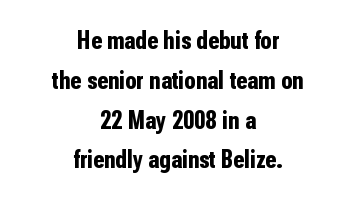
Line spacing here is normal. Underline: absent. Tracking here is standard; glyphs follow each other at the usual distance. Strokes here are thick enough to call this a true bold. These lines stack symmetrically, like a column narrowing and widening about its center.
